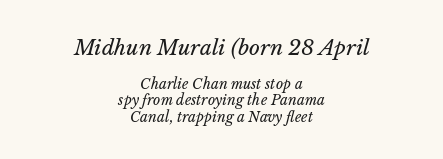
Q: Is the text bold? A: No.
Q: Is the text italic (slanted)? A: Yes, it leans right by about 14 degrees.
Q: Is the text underlined? A: No.
Q: How is the paragraph aligned? A: Centered.
Q: Is the spacing between letters normal or unusually wide? A: Normal.
Q: Which block of text is set in a larger size, the first (top) or the second (bottom)? A: The first (top) one.
